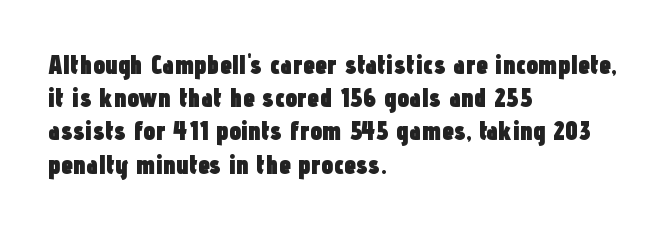
The image shows 27 px bold type, upright; set left-aligned, line spacing 1.23x, normal letter spacing, not underlined.
